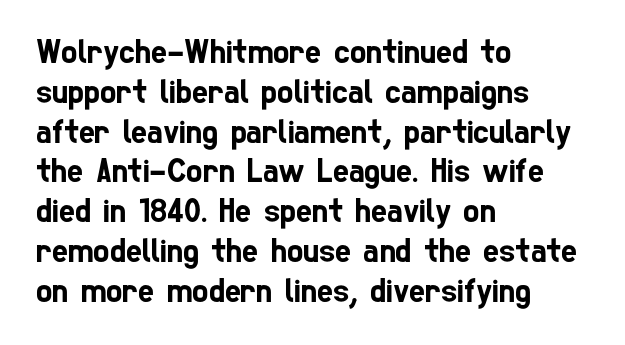
Q: Is the typeface a serif or a sans-serif typeface? A: Sans-serif.
Q: Is the text underlined? A: No.
Q: How is the paragraph aligned? A: Left-aligned.
Q: Is the spacing between letters normal or unusually wide? A: Normal.
Q: Width (condensed, normal, or wide)? A: Condensed.
Q: Stroke contrast? A: Low.
Q: x-height? A: Medium.
Q: Monospaced? A: No.
